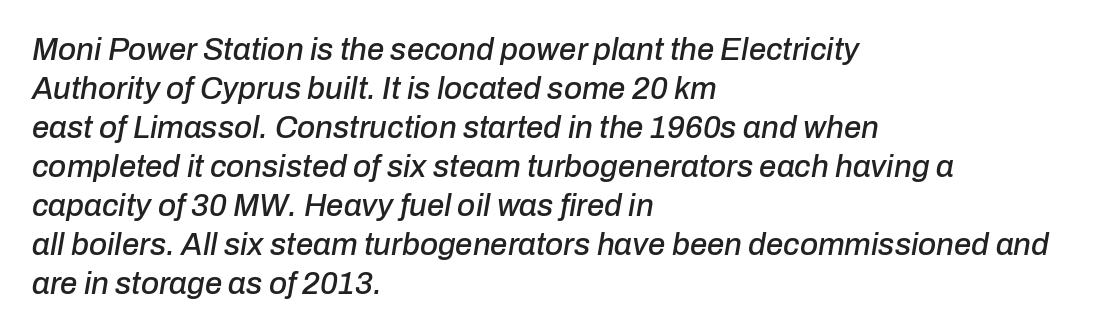
The image shows 31 px text type, italic (leaning right); set left-aligned, normal line spacing (1.26x), normal letter spacing, not underlined; low stroke contrast and a medium x-height.
